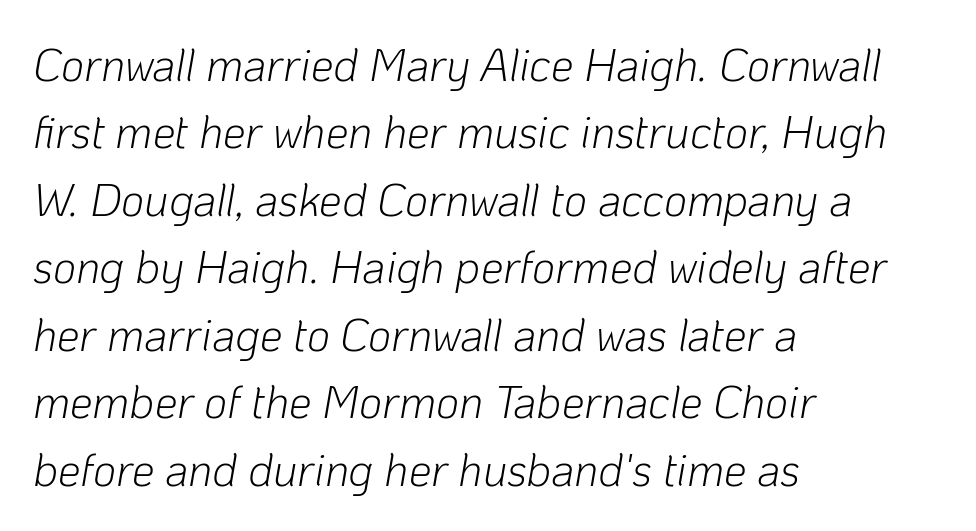
Q: Is the text bold? A: No.
Q: Is the text italic (slanted)? A: Yes, it leans right by about 10 degrees.
Q: Is the text underlined? A: No.
Q: How is the paragraph aligned? A: Left-aligned.
Q: Is the spacing between letters normal or unusually wide? A: Normal.
Q: Is the spacing between lines tight, normal or loose? A: Normal.
Q: Width (condensed, normal, or wide)? A: Normal.
Q: Stroke contrast? A: Low.
Q: x-height? A: Medium.
Q: Monospaced? A: No.
